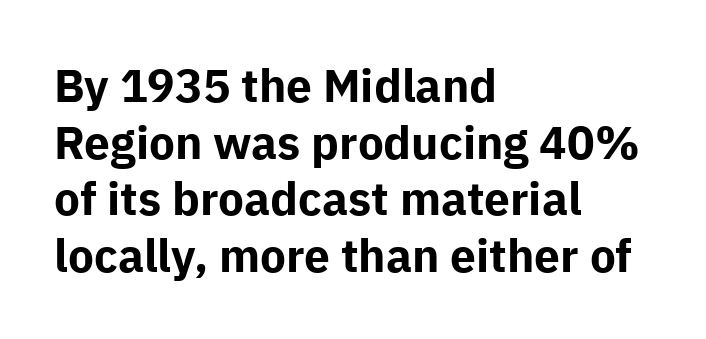
Are there feet on the stems? There aren't — it's a sans. Heft: maximum for text — a bold. The gap between lines stays unmarked. Every character sits straight up, as roman type does. Left-aligned paragraph, ragged on the right.
